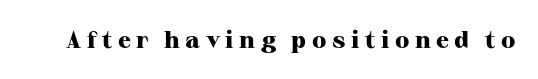
Posture: straight, roman, zero tilt. Rule under the text: the space is simply empty. Tracking value appears strongly positive — letters spread wide. Pretty heavy lettering here — definitely bold.
